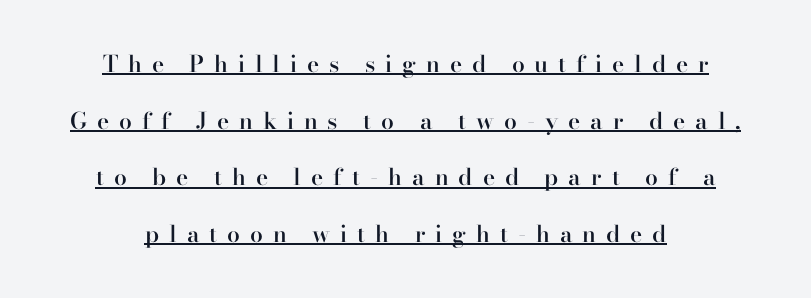
The image shows 23 px text type, upright; set centered, loose line spacing (2.46x), unusually wide letter spacing (+0.43 em), underlined.
